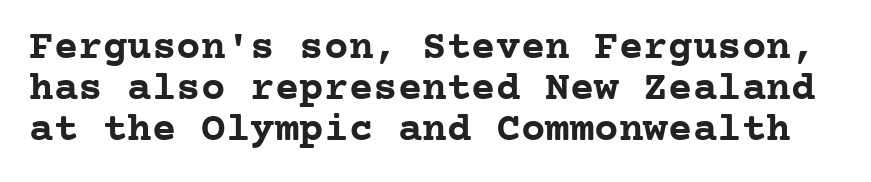
The image shows 41 px semibold serif type, upright, monospaced; set tight line spacing (1.0x), normal letter spacing, not underlined; low stroke contrast and a medium x-height.
